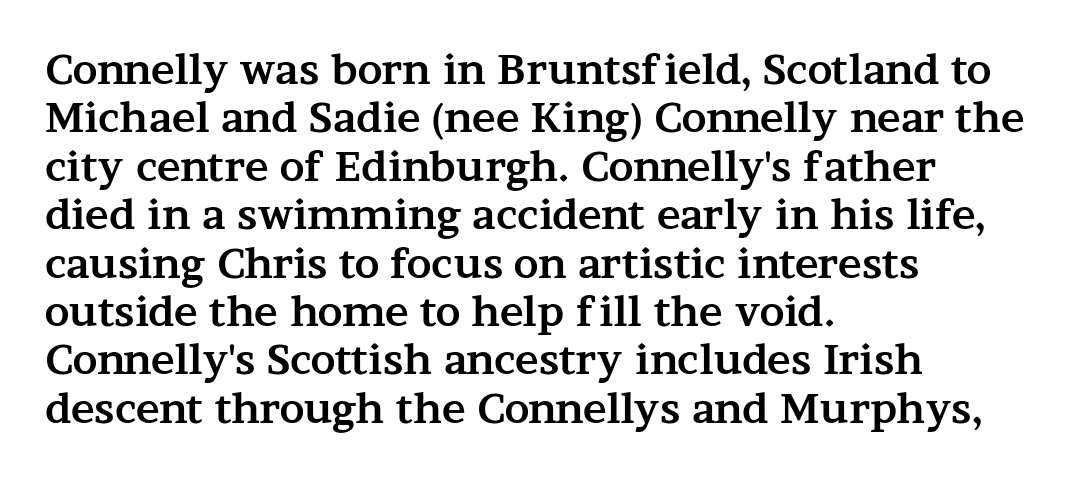
Q: Is the text bold? A: Yes.
Q: Is the text italic (slanted)? A: No, it is upright.
Q: Is the typeface a serif or a sans-serif typeface? A: Serif.
Q: Is the text underlined? A: No.
Q: How is the paragraph aligned? A: Left-aligned.
Q: Is the spacing between letters normal or unusually wide? A: Normal.
Q: Width (condensed, normal, or wide)? A: Wide.
Q: Stroke contrast? A: Medium.
Q: x-height? A: Medium.
Q: Monospaced? A: No.
